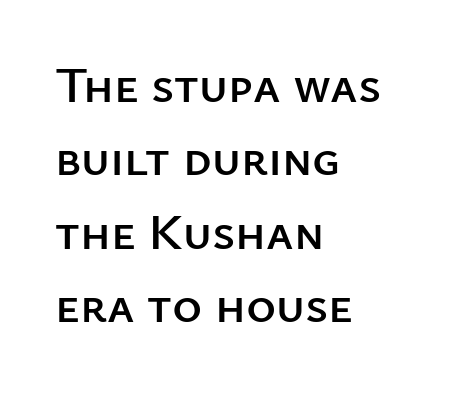
The image shows 51 px sans-serif type, upright; set left-aligned, normal line spacing (1.44x), normal letter spacing, not underlined; low stroke contrast and a medium x-height.
